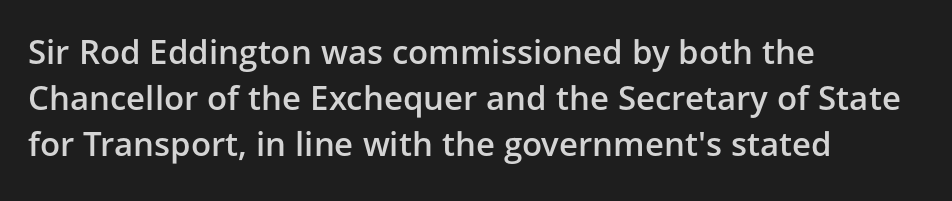
Q: Is the text bold? A: Semi-bold.
Q: Is the text italic (slanted)? A: No, it is upright.
Q: Is the typeface a serif or a sans-serif typeface? A: Sans-serif.
Q: Is the text underlined? A: No.
Q: How is the paragraph aligned? A: Left-aligned.
Q: Is the spacing between letters normal or unusually wide? A: Normal.
Q: Is the spacing between lines tight, normal or loose? A: Normal.
Q: Width (condensed, normal, or wide)? A: Normal.
Q: Stroke contrast? A: Low.
Q: x-height? A: Medium.
Q: Monospaced? A: No.
